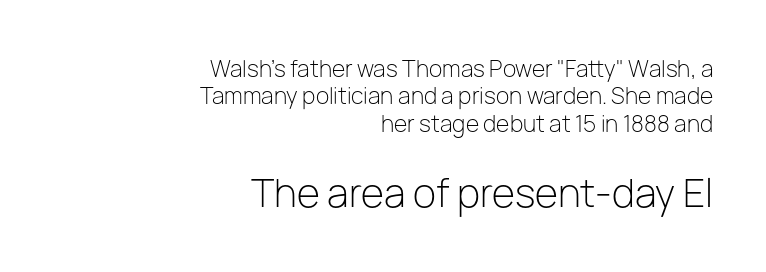
The image shows 38 px light sans-serif type, upright; set right-aligned, normal line spacing (1.25x), normal letter spacing, not underlined; the second (bottom) block is 1.73x larger; low stroke contrast and a medium x-height.
